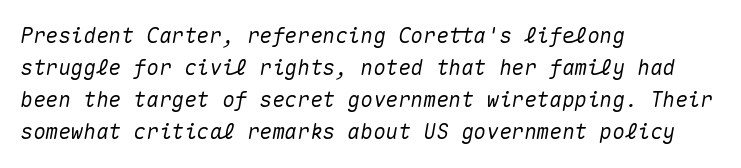
Q: Is the text italic (slanted)? A: Yes, it leans right by about 10 degrees.
Q: Is the text underlined? A: No.
Q: How is the paragraph aligned? A: Left-aligned.
Q: Is the spacing between letters normal or unusually wide? A: Normal.
Q: Is the spacing between lines tight, normal or loose? A: Normal.
